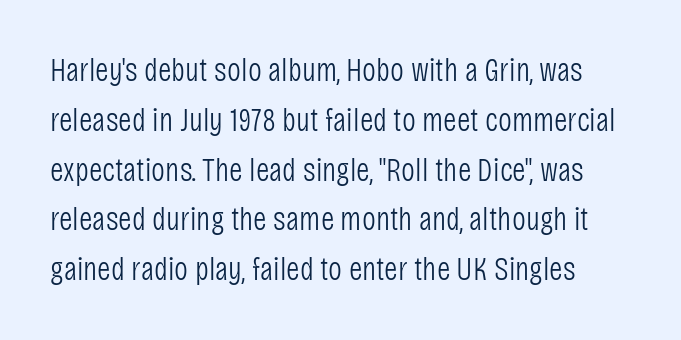
{"serif": "no", "italic": "no", "bold": "no", "weight": "light", "width": "condensed", "stroke_contrast": "low", "x_height": "large", "monospaced": "no", "underline": "no", "line_spacing": "normal", "line_spacing_ratio": 1.51, "letter_spacing": "normal", "letter_spacing_em": 0.0, "glyph_px": 33}
